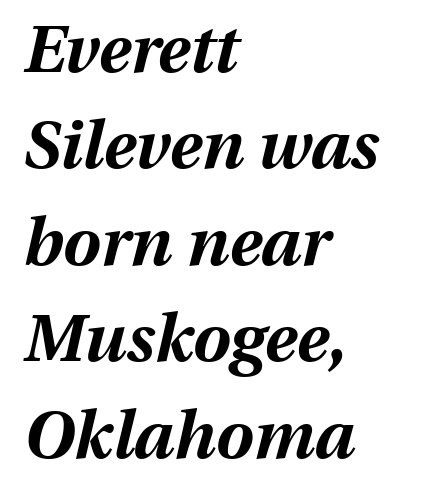
Q: Is the text bold? A: Yes.
Q: Is the text italic (slanted)? A: Yes, it leans right by about 13 degrees.
Q: Is the text underlined? A: No.
Q: How is the paragraph aligned? A: Left-aligned.
Q: Is the spacing between letters normal or unusually wide? A: Normal.
Q: Is the spacing between lines tight, normal or loose? A: Normal.
Q: Width (condensed, normal, or wide)? A: Normal.
Q: Stroke contrast? A: Medium.
Q: x-height? A: Medium.
Q: Monospaced? A: No.
